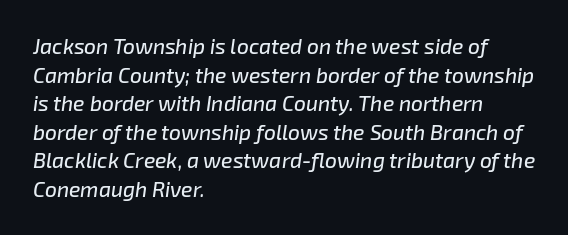
Q: Is the text italic (slanted)? A: Yes, it leans right by about 8 degrees.
Q: Is the text underlined? A: No.
Q: How is the paragraph aligned? A: Left-aligned.
Q: Is the spacing between letters normal or unusually wide? A: Normal.
Q: Is the spacing between lines tight, normal or loose? A: Normal.
